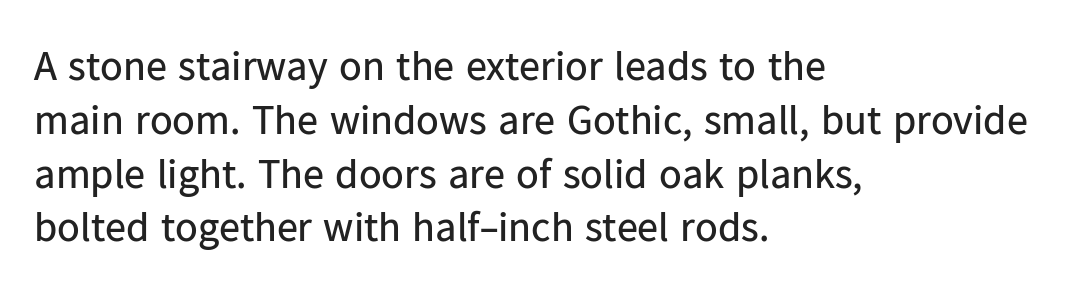
The image shows 42 px regular-weight sans-serif type, upright; set left-aligned, normal line spacing (1.28x), normal letter spacing, not underlined; low stroke contrast and a medium x-height.
